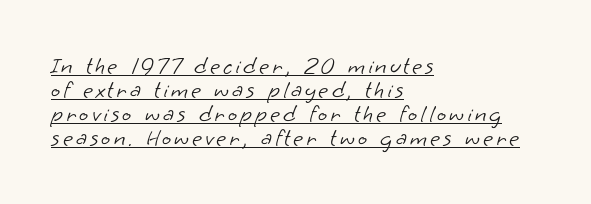
The image shows 24 px text type; set left-aligned, tight line spacing (1.0x), underlined.
